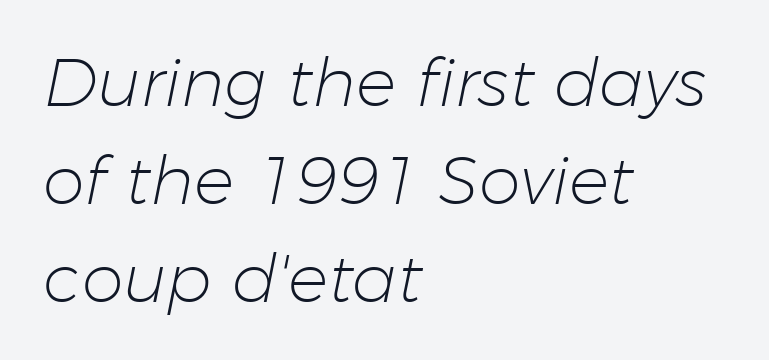
{"italic": "yes", "lean": "right", "slant_degrees": 11, "bold": "no", "weight": "light", "width": "normal", "stroke_contrast": "low", "x_height": "medium", "monospaced": "no", "underline": "no", "align": "left", "line_spacing": "normal", "line_spacing_ratio": 1.46, "letter_spacing": "normal", "letter_spacing_em": 0.0, "glyph_px": 67}
